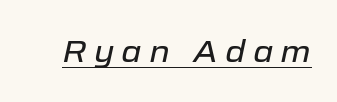
Italic: yes, the glyphs are oblique. Emphasis is given by a line drawn under the lettering. Each letter keeps its own natural width here, so spacing adapts to shape. The tracking reads as deliberately expanded to a designer's eye.
